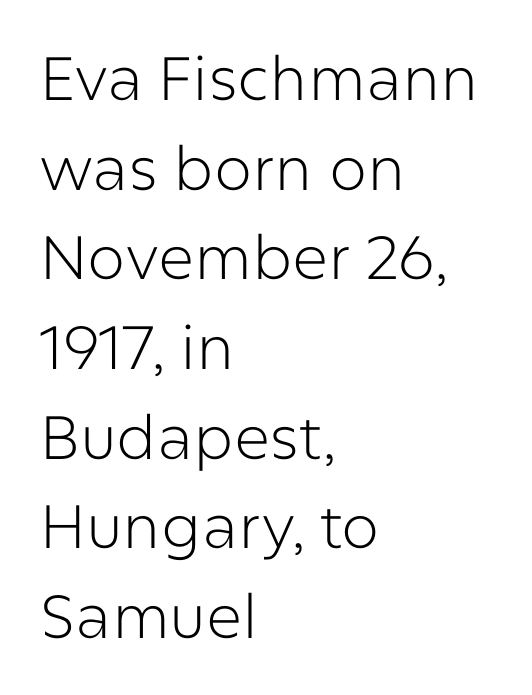
The image shows 61 px light sans-serif type, upright; set left-aligned, normal line spacing (1.47x), normal letter spacing, not underlined; low stroke contrast and a medium x-height.
